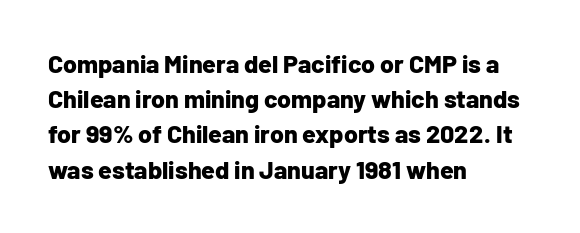
The image shows 25 px bold type, upright; set left-aligned, normal line spacing (1.41x), normal letter spacing, not underlined.
